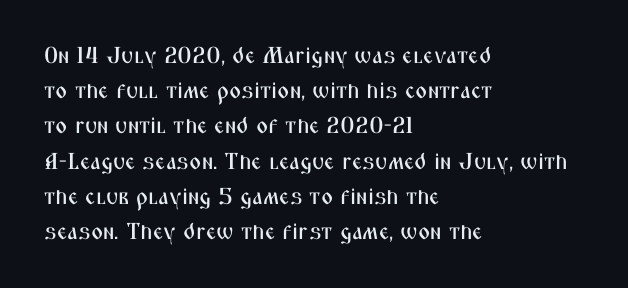
The image shows 23 px text type, upright; set left-aligned, normal line spacing (1.53x), normal letter spacing, not underlined.
